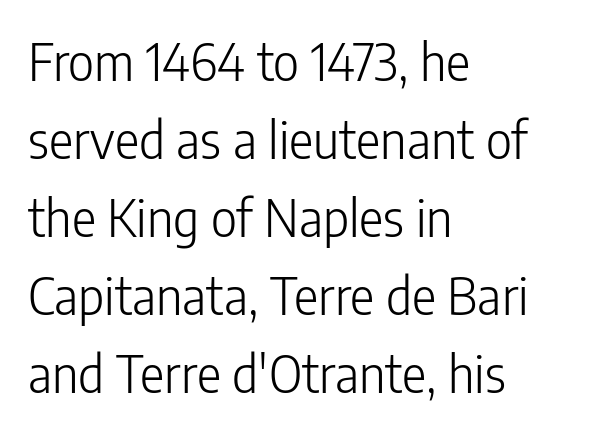
{"serif": "no", "italic": "no", "bold": "no", "weight": "light", "width": "condensed", "stroke_contrast": "low", "x_height": "medium", "monospaced": "no", "underline": "no", "align": "left", "line_spacing": "normal", "line_spacing_ratio": 1.53, "letter_spacing": "normal", "letter_spacing_em": 0.0, "glyph_px": 51}
